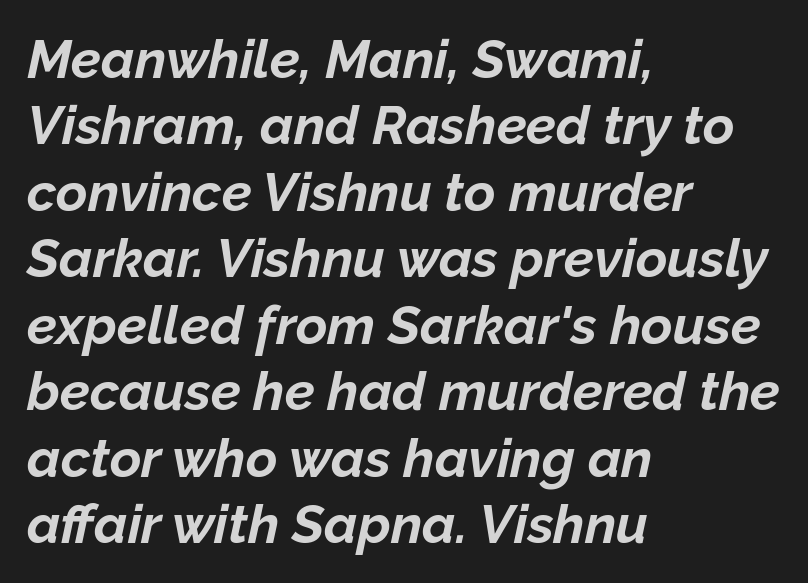
Looking at the ascenders, they clearly lean. What stands out about the letter spacing? Nothing — it is the standard amount. The typesetter chose a ragged-right arrangement here. Underline: absent. Heavy, bold letterforms.
